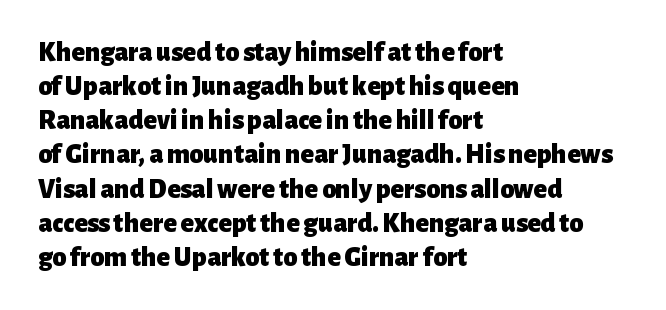
The image shows 28 px heavy sans-serif type, upright; set left-aligned, line spacing 1.22x, normal letter spacing, not underlined; low stroke contrast and a medium x-height.
